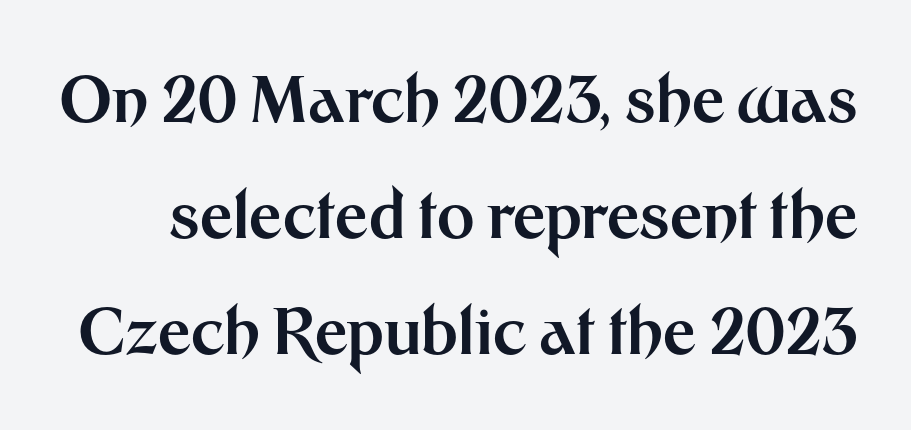
The image shows 64 px bold sans-serif type, upright; set line spacing 1.81x, normal letter spacing, not underlined; medium stroke contrast and a medium x-height.
